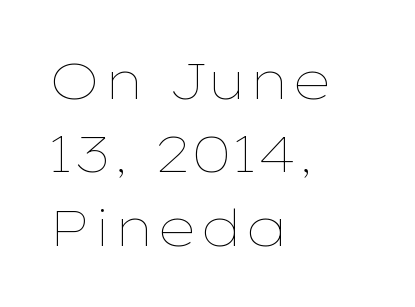
Plain, unruled lines of type. The rendering keeps characters at their native spacing. Is the stroke heavy? The answer is a plain regular-or-lighter. You can tell it's not italic because the verticals are truly vertical. The line-height multiplier appears to be the usual default.
